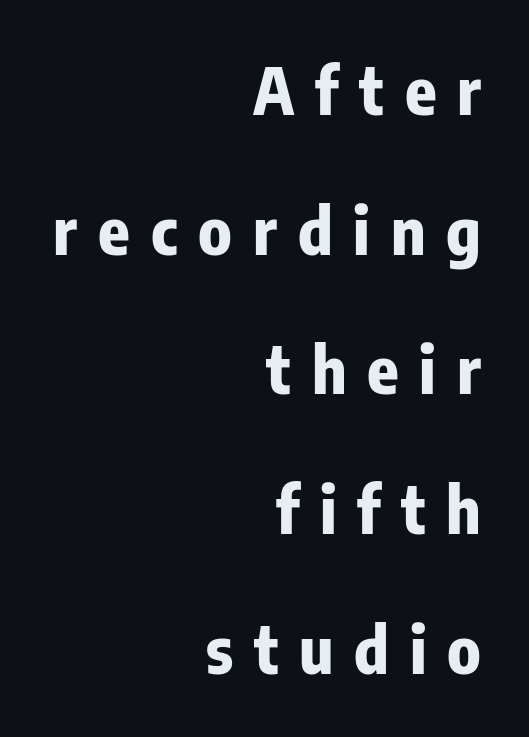
{"serif": "no", "italic": "no", "bold": "yes", "weight": "bold", "width": "condensed", "stroke_contrast": "low", "x_height": "medium", "monospaced": "no", "underline": "no", "align": "right", "line_spacing": "loose", "line_spacing_ratio": 2.15, "letter_spacing": "wide", "letter_spacing_em": 0.32, "glyph_px": 65}
